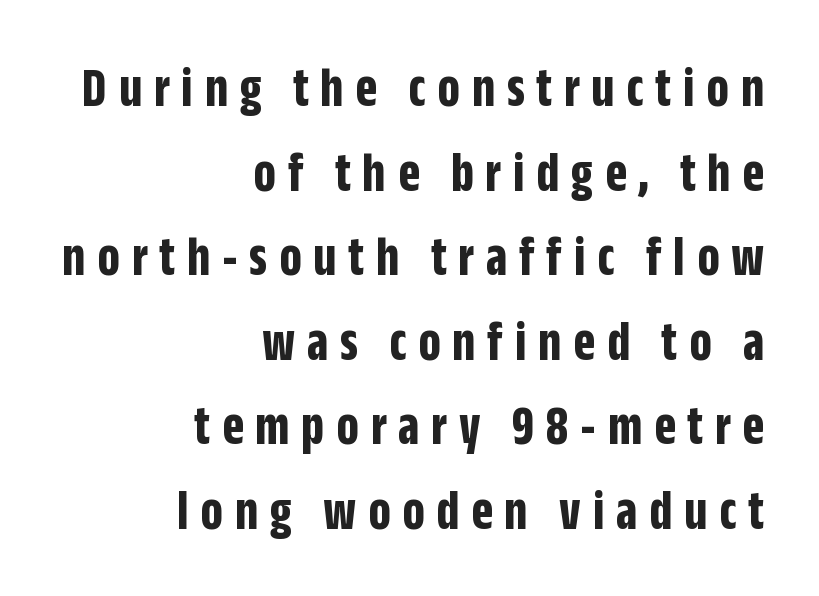
Observe the absence of serifs on each vertical stroke in this sample. Letters rest on an invisible, unmarked baseline. The letters are spread apart with noticeably loose tracking. Students, observe: this is what conventionally led text looks like. The letters stand upright; this is a roman face. Do the characters align in a grid? No, the font is proportional.
